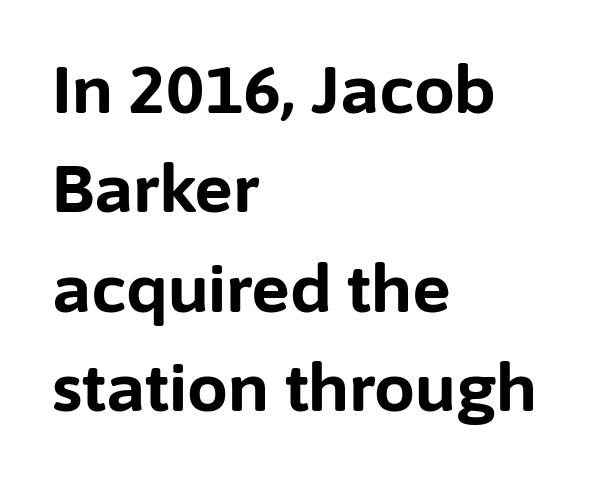
Q: Is the text bold? A: Yes.
Q: Is the text italic (slanted)? A: No, it is upright.
Q: Is the typeface a serif or a sans-serif typeface? A: Sans-serif.
Q: Is the text underlined? A: No.
Q: How is the paragraph aligned? A: Left-aligned.
Q: Is the spacing between letters normal or unusually wide? A: Normal.
Q: Is the spacing between lines tight, normal or loose? A: Normal.
Q: Width (condensed, normal, or wide)? A: Normal.
Q: Stroke contrast? A: Low.
Q: x-height? A: Medium.
Q: Monospaced? A: No.
